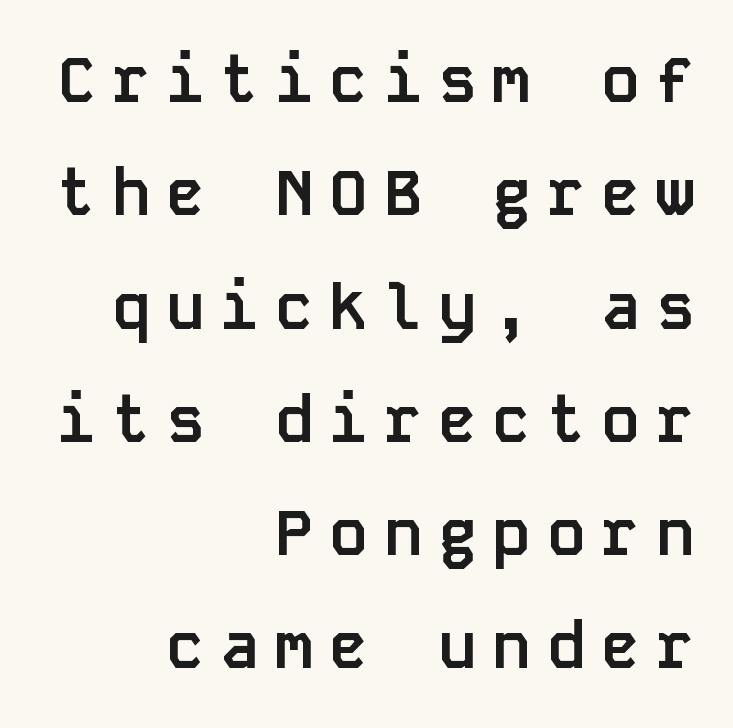
The image shows 64 px semibold sans-serif type, upright, monospaced; set right-aligned, line spacing 1.77x, unusually wide letter spacing (+0.25 em), not underlined; low stroke contrast and a large x-height.
